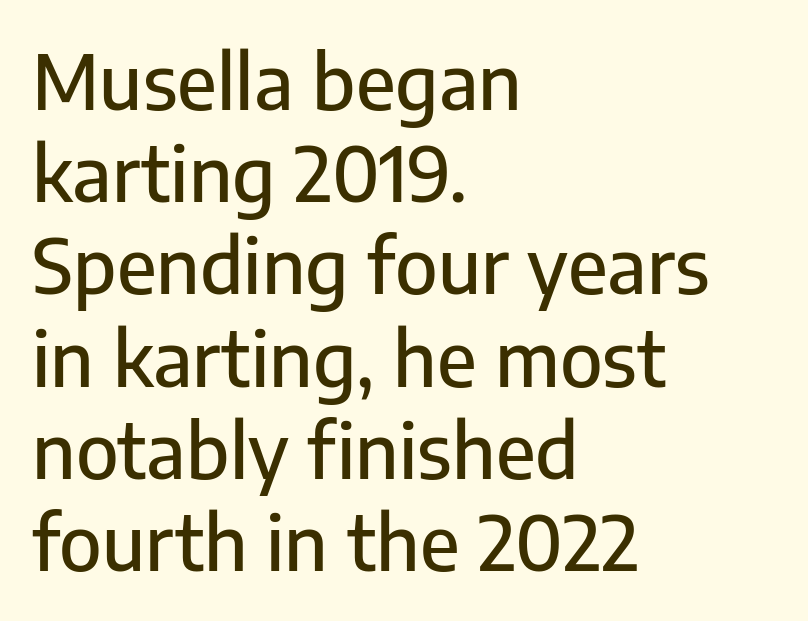
The image shows 75 px sans-serif type, upright; set left-aligned, line spacing 1.23x, normal letter spacing, not underlined; low stroke contrast and a medium x-height.
